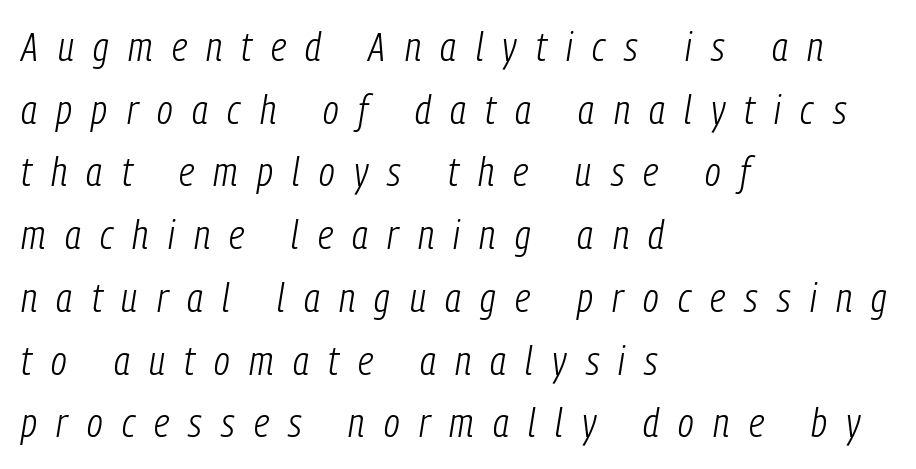
Q: Is the text bold? A: No.
Q: Is the text italic (slanted)? A: Yes, it leans right by about 9 degrees.
Q: Is the text underlined? A: No.
Q: How is the paragraph aligned? A: Left-aligned.
Q: Is the spacing between letters normal or unusually wide? A: Unusually wide.
Q: Is the spacing between lines tight, normal or loose? A: Normal.
Q: Width (condensed, normal, or wide)? A: Condensed.
Q: Stroke contrast? A: Low.
Q: x-height? A: Medium.
Q: Monospaced? A: No.
